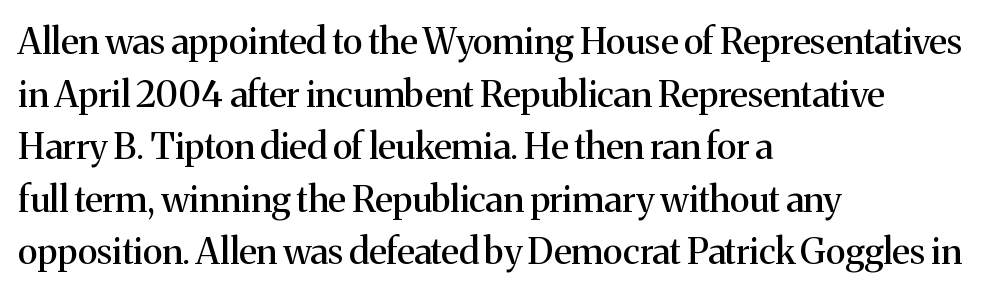
The image shows 36 px serif type, upright; set left-aligned, normal line spacing (1.46x), normal letter spacing, not underlined; medium stroke contrast and a medium x-height.
